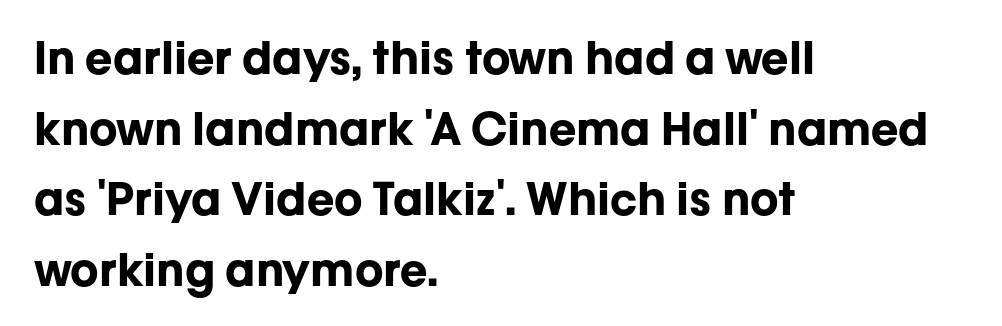
Q: Is the text bold? A: Yes.
Q: Is the text italic (slanted)? A: No, it is upright.
Q: Is the typeface a serif or a sans-serif typeface? A: Sans-serif.
Q: Is the text underlined? A: No.
Q: How is the paragraph aligned? A: Left-aligned.
Q: Is the spacing between letters normal or unusually wide? A: Normal.
Q: Is the spacing between lines tight, normal or loose? A: Normal.
Q: Width (condensed, normal, or wide)? A: Normal.
Q: Stroke contrast? A: Low.
Q: x-height? A: Medium.
Q: Monospaced? A: No.
